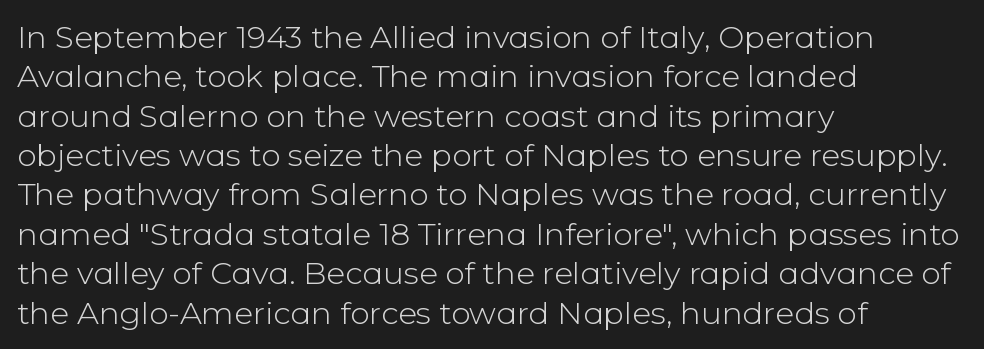
The image shows 31 px light sans-serif type, upright; set left-aligned, normal line spacing (1.27x), normal letter spacing, not underlined; low stroke contrast and a medium x-height.
